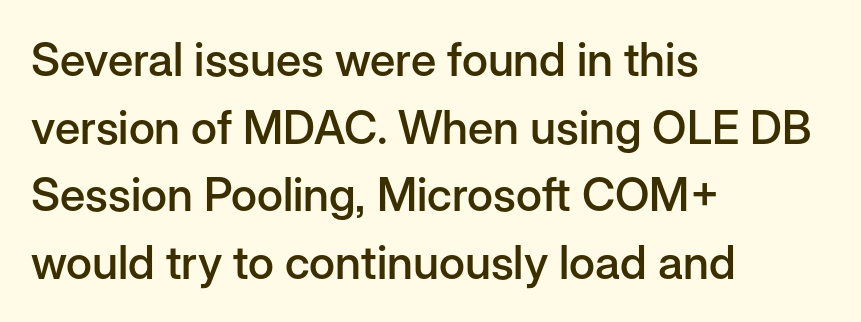
The image shows 46 px semibold sans-serif type, upright; set left-aligned, normal line spacing (1.47x), normal letter spacing, not underlined; low stroke contrast and a medium x-height.
